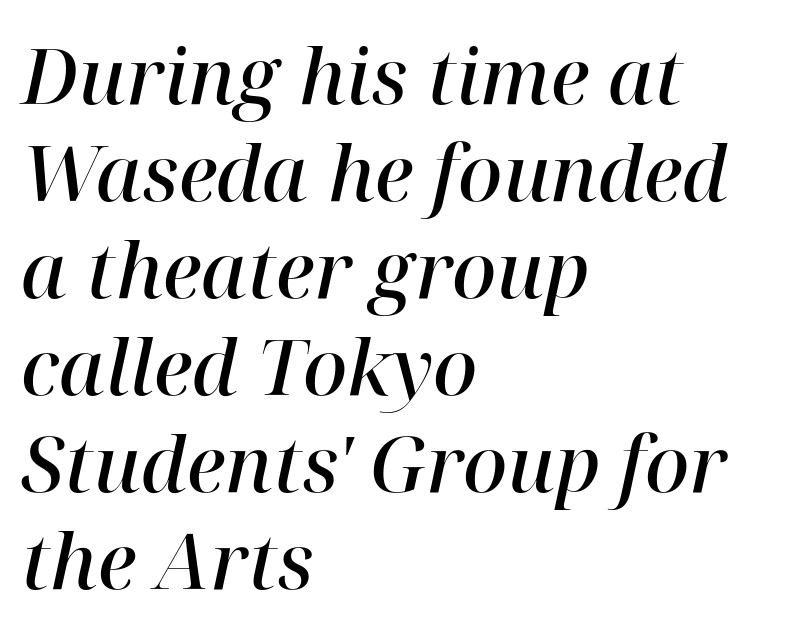
It's the slanting kind of type. The specimen omits any rule beneath the text block's lines. A typesetter would call this leading conventional body-copy spacing. Where is the straight margin? On the left.
